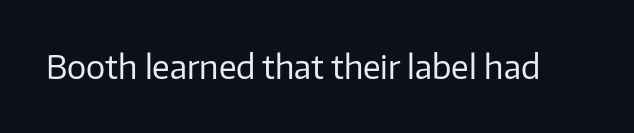
{"serif": "no", "italic": "no", "bold": "no", "weight": "regular", "width": "normal", "stroke_contrast": "low", "x_height": "medium", "monospaced": "no", "underline": "no", "letter_spacing": "normal", "letter_spacing_em": 0.0, "glyph_px": 32}
